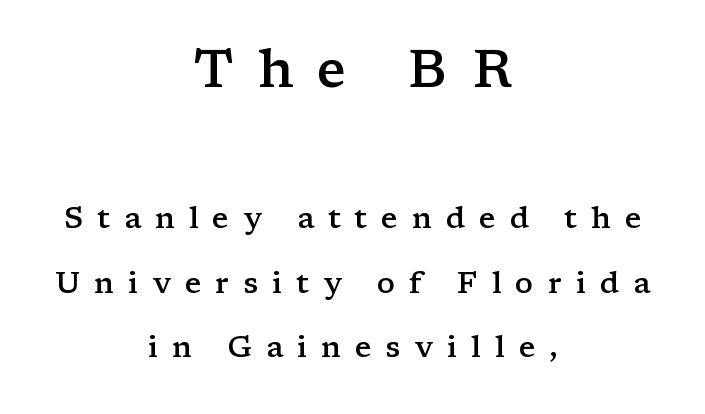
{"serif": "yes", "italic": "no", "bold": "semi", "weight": "semibold", "width": "wide", "stroke_contrast": "low", "x_height": "medium", "monospaced": "no", "underline": "no", "align": "center", "line_spacing": "loose", "line_spacing_ratio": 2.16, "letter_spacing": "wide", "letter_spacing_em": 0.46, "larger_block": "first", "size_ratio": 1.77, "glyph_px": 53}
